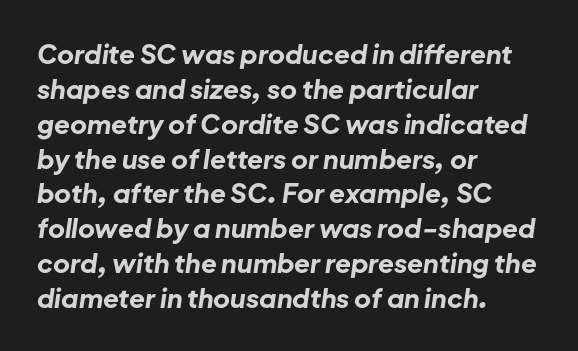
Q: Is the text bold? A: Yes.
Q: Is the text italic (slanted)? A: Yes, it leans right by about 8 degrees.
Q: Is the text underlined? A: No.
Q: How is the paragraph aligned? A: Left-aligned.
Q: Is the spacing between letters normal or unusually wide? A: Normal.
Q: Is the spacing between lines tight, normal or loose? A: Normal.
